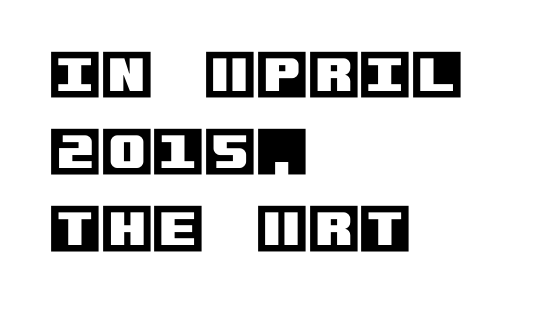
Q: Is the text italic (slanted)? A: No, it is upright.
Q: Is the text underlined? A: No.
Q: How is the paragraph aligned? A: Left-aligned.
Q: Is the spacing between letters normal or unusually wide? A: Normal.
Q: Is the spacing between lines tight, normal or loose? A: Normal.
Q: Width (condensed, normal, or wide)? A: Normal.
Q: x-height? A: Large.
